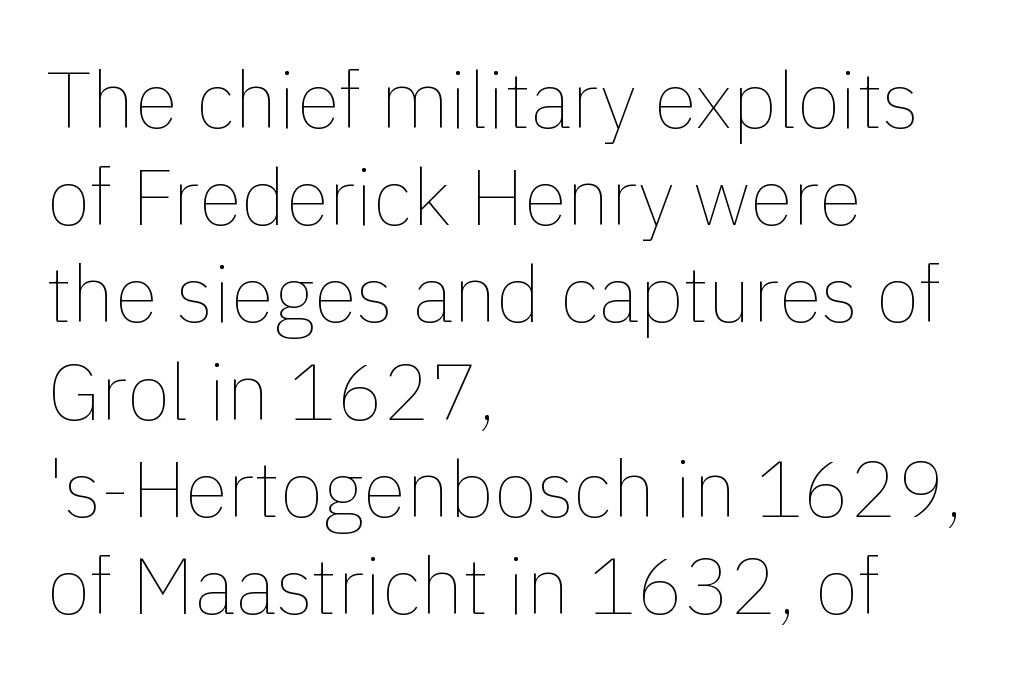
Q: Is the text bold? A: No.
Q: Is the text italic (slanted)? A: No, it is upright.
Q: Is the text underlined? A: No.
Q: How is the paragraph aligned? A: Left-aligned.
Q: Is the spacing between letters normal or unusually wide? A: Normal.
Q: Width (condensed, normal, or wide)? A: Normal.
Q: x-height? A: Medium.
Q: Monospaced? A: No.
